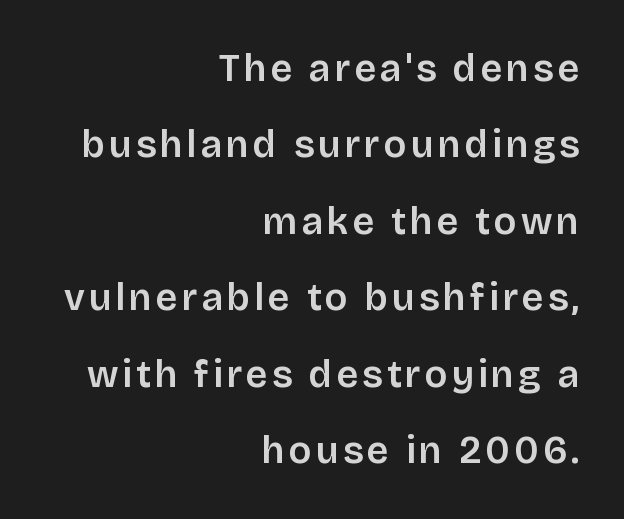
The image shows 38 px sans-serif type, upright; set right-aligned, loose line spacing (2.01x), not underlined; low stroke contrast and a large x-height.
